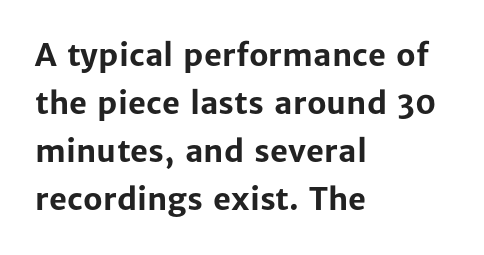
{"serif": "no", "italic": "no", "bold": "yes", "weight": "bold", "width": "normal", "stroke_contrast": "low", "x_height": "medium", "monospaced": "no", "underline": "no", "align": "left", "line_spacing": "normal", "line_spacing_ratio": 1.55, "letter_spacing": "normal", "letter_spacing_em": 0.0, "glyph_px": 31}
